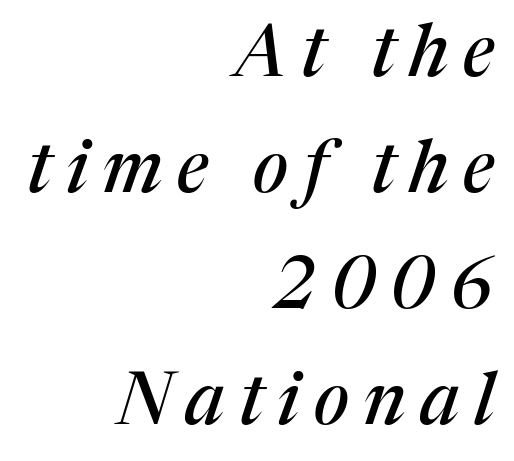
The image shows 72 px serif type, italic (leaning right); set right-aligned, normal line spacing (1.61x), unusually wide letter spacing (+0.2 em), not underlined; medium stroke contrast and a medium x-height.
